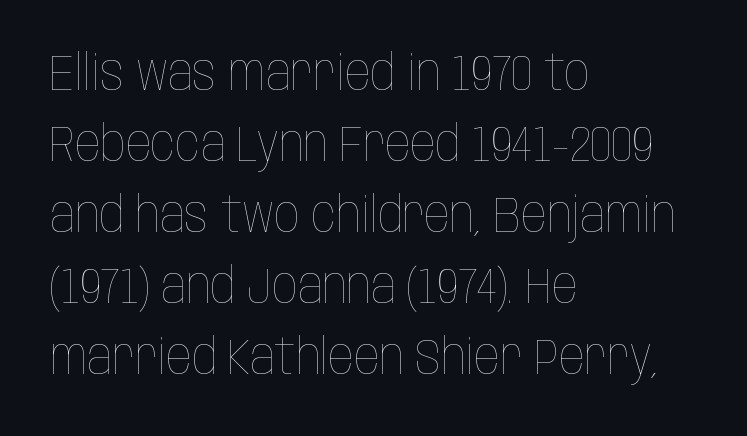
The image shows 50 px thin, condensed type, upright; set left-aligned, normal line spacing (1.42x), normal letter spacing, not underlined; low stroke contrast and a large x-height.
